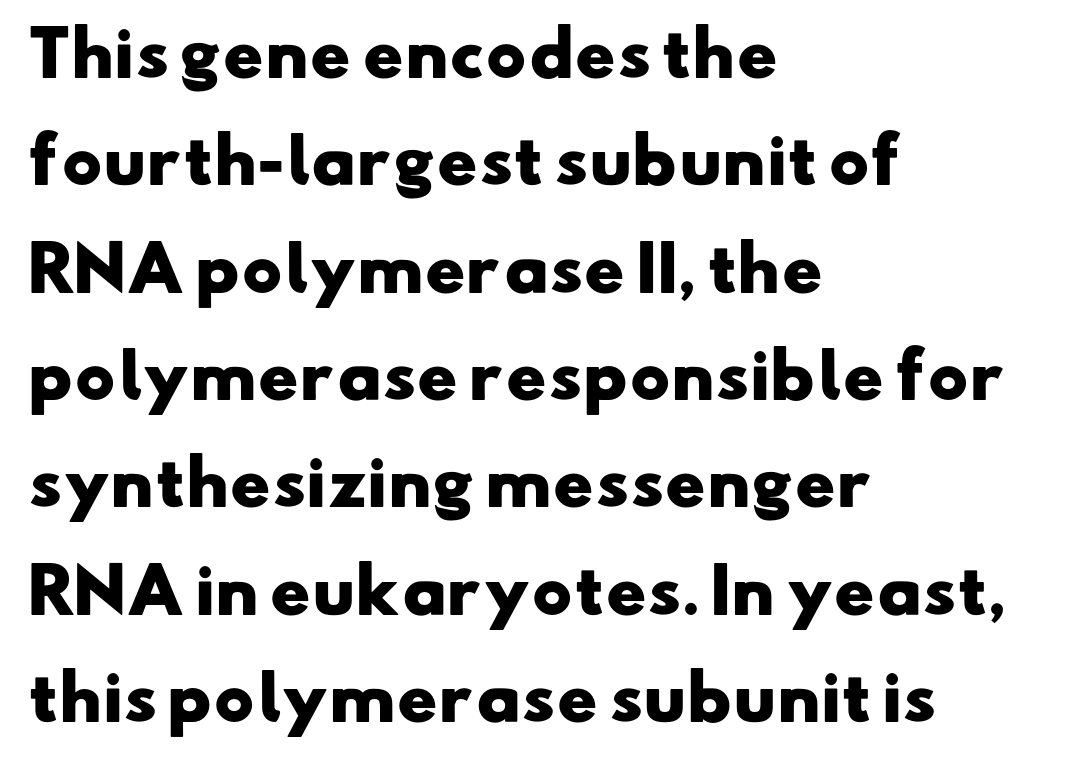
The rendering keeps characters at their native spacing. These lines are composed in type without serifs. The passage shown is typed in a proportional face where columns would drift. Bare-footed words on every line. Is the type bold? Yes — the strokes are clearly thick and heavy.
